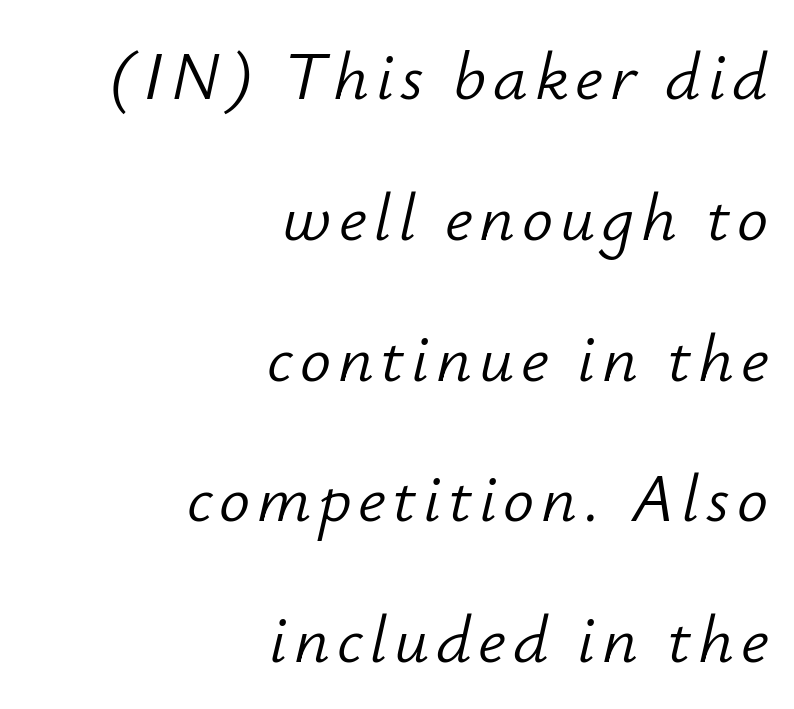
The image shows 69 px light type, italic (leaning right); set right-aligned, loose line spacing (2.04x), not underlined; low stroke contrast and a small x-height.
